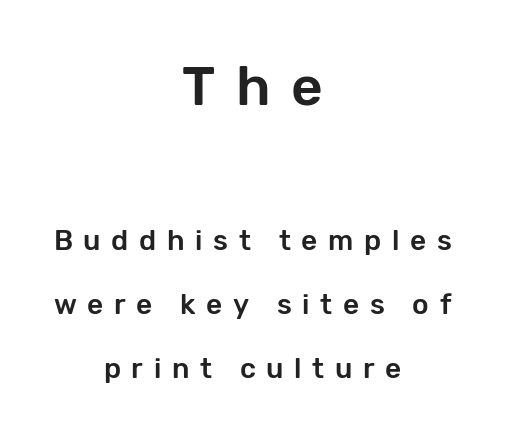
The image shows 55 px sans-serif type, upright; set centered, loose line spacing (2.29x), unusually wide letter spacing (+0.38 em), not underlined; the first (top) block is 1.96x larger; low stroke contrast and a medium x-height.
